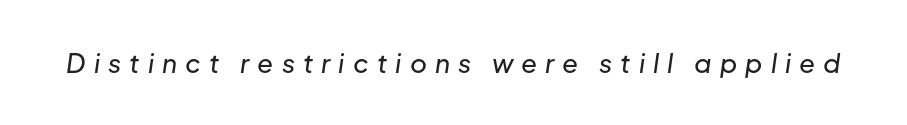
The image shows 26 px text type, italic (leaning right); set unusually wide letter spacing (+0.31 em), not underlined.
